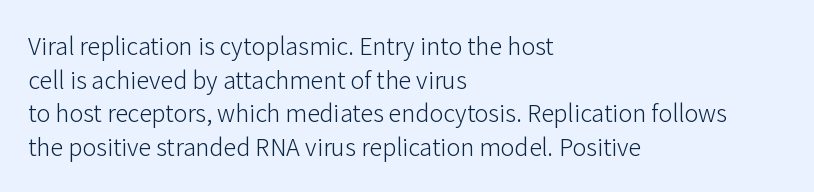
Q: Is the text bold? A: No.
Q: Is the text italic (slanted)? A: No, it is upright.
Q: Is the text underlined? A: No.
Q: How is the paragraph aligned? A: Left-aligned.
Q: Is the spacing between letters normal or unusually wide? A: Normal.
Q: Is the spacing between lines tight, normal or loose? A: Normal.
